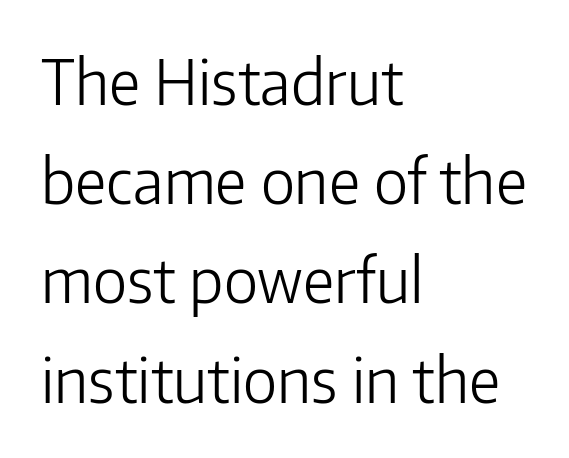
This sample is left-justified, so line endings fall wherever the words run out. The face used here is rendered with its standard letterfit. Weight: not bold — regular or lighter. Character widths vary here, with narrow letters taking less room than wide ones. Designer's note — italics off, roman on. Typographically, this falls in the sans-serif category.
